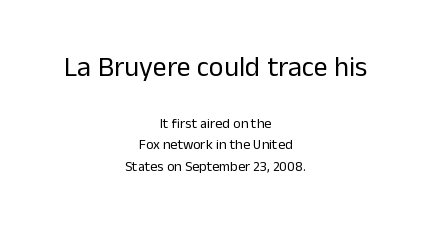
Tracking here is standard; glyphs follow each other at the usual distance. You could not count columns in this text — the font is proportionally spaced. The lettering holds an erect, upright posture throughout. Nobody drew a line under any word here.
